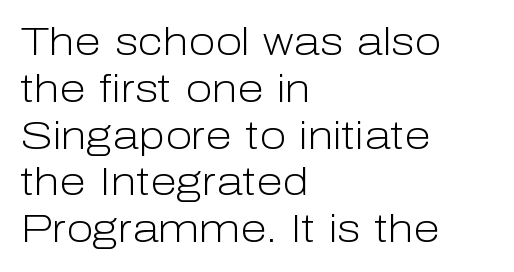
{"serif": "no", "italic": "no", "bold": "no", "weight": "light", "width": "normal", "stroke_contrast": "low", "x_height": "medium", "monospaced": "no", "underline": "no", "align": "left", "line_spacing_ratio": 1.2, "letter_spacing": "normal", "letter_spacing_em": 0.0, "glyph_px": 39}
